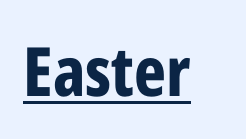
{"serif": "no", "italic": "no", "bold": "yes", "weight": "bold", "width": "condensed", "stroke_contrast": "low", "x_height": "medium", "monospaced": "no", "underline": "yes", "letter_spacing": "normal", "letter_spacing_em": 0.0, "glyph_px": 68}
